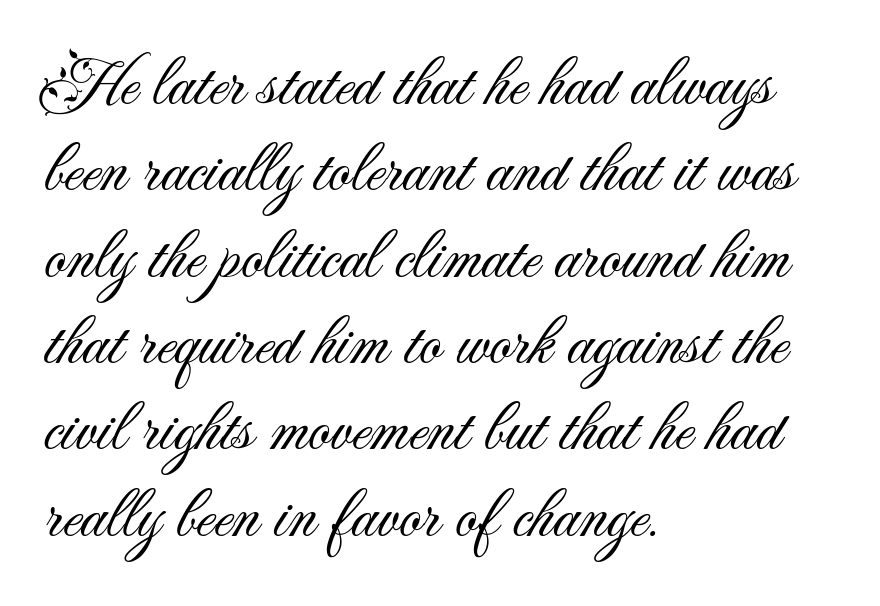
Q: Is the text bold? A: No.
Q: Is the text italic (slanted)? A: Yes.
Q: Is the typeface a serif or a sans-serif typeface? A: Sans-serif.
Q: Is the text underlined? A: No.
Q: How is the paragraph aligned? A: Left-aligned.
Q: Is the spacing between letters normal or unusually wide? A: Normal.
Q: Is the spacing between lines tight, normal or loose? A: Normal.
Q: Width (condensed, normal, or wide)? A: Normal.
Q: Stroke contrast? A: Medium.
Q: x-height? A: Small.
Q: Monospaced? A: No.
